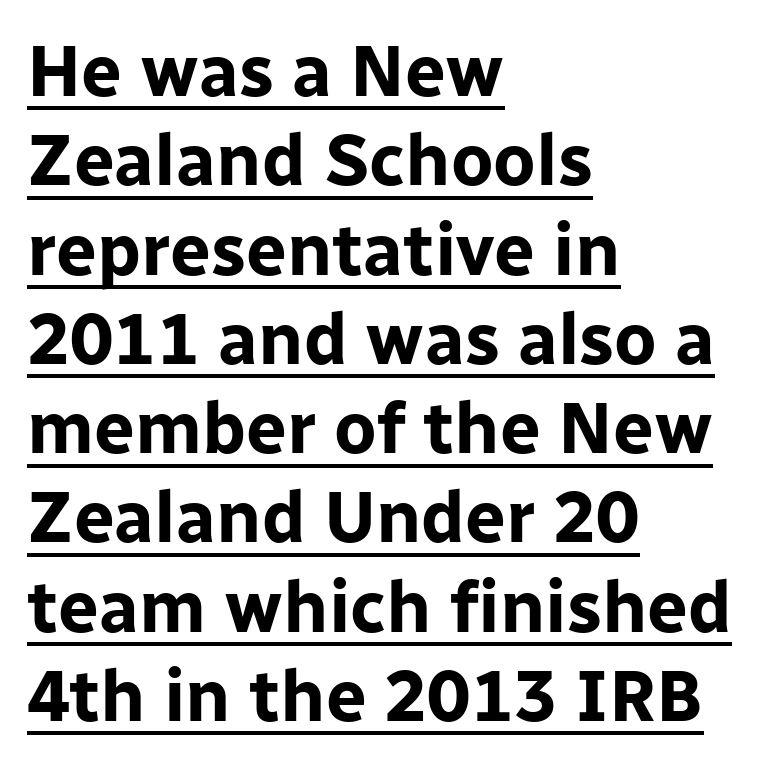
This sample uses plain, unmodified letter spacing. Note the varied advance widths — an 'i' is clearly narrower than an 'm'. What weight is shown? A full bold with thick strokes. What decoration does the sample have? An underline.
